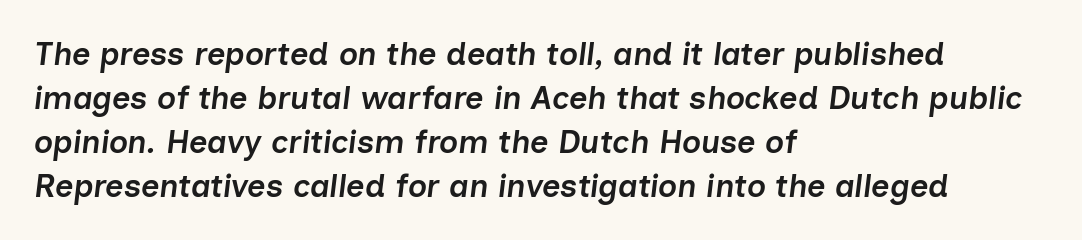
What weight is shown? A semibold, between regular and bold. The vertical gap from one line to the next is medium. This is oblique type, the kind used for emphasis or titles. This rendering leaves character spacing at its baseline value. The rendering uses natural spacing where letterforms have individual widths. Nobody drew a line under any word here.
